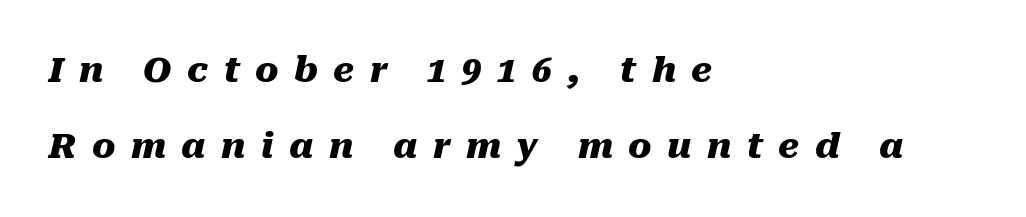
The image shows 35 px heavy type, italic (leaning right); set left-aligned, loose line spacing (2.18x), unusually wide letter spacing (+0.44 em), not underlined; medium stroke contrast and a medium x-height.
